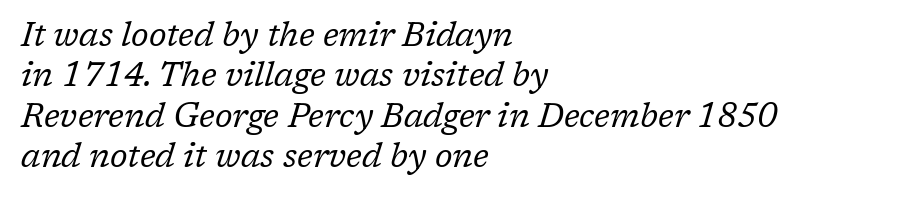
Q: Is the text bold? A: No.
Q: Is the text italic (slanted)? A: Yes, it leans right by about 17 degrees.
Q: Is the typeface a serif or a sans-serif typeface? A: Serif.
Q: Is the text underlined? A: No.
Q: How is the paragraph aligned? A: Left-aligned.
Q: Is the spacing between letters normal or unusually wide? A: Normal.
Q: Width (condensed, normal, or wide)? A: Normal.
Q: Stroke contrast? A: Low.
Q: x-height? A: Medium.
Q: Monospaced? A: No.
